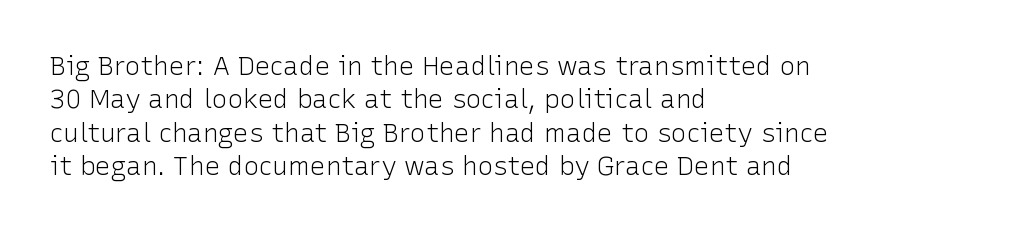
Compared with typical paragraphs, the rows here are spaced about the same. The letters stand straight up with perfectly vertical stems. Short and long lines alike share a common starting point at left. Is the stroke heavy? The answer is a plain regular-or-lighter. In terms of letterspacing, this is plain default setting. Just letters on the line, the space beneath them empty.
